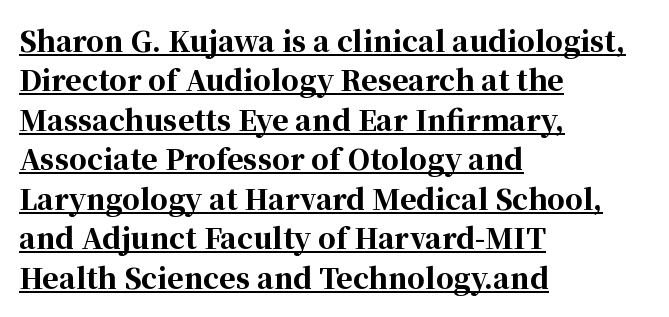
Pretty heavy lettering here — definitely bold. The text block is weighted toward the left margin, trailing off unevenly rightward. These lines are rendered in a variable-pitch font. A baseline rule has been typeset under these characters. Regarding leading, the lines here are spaced in the standard way.
